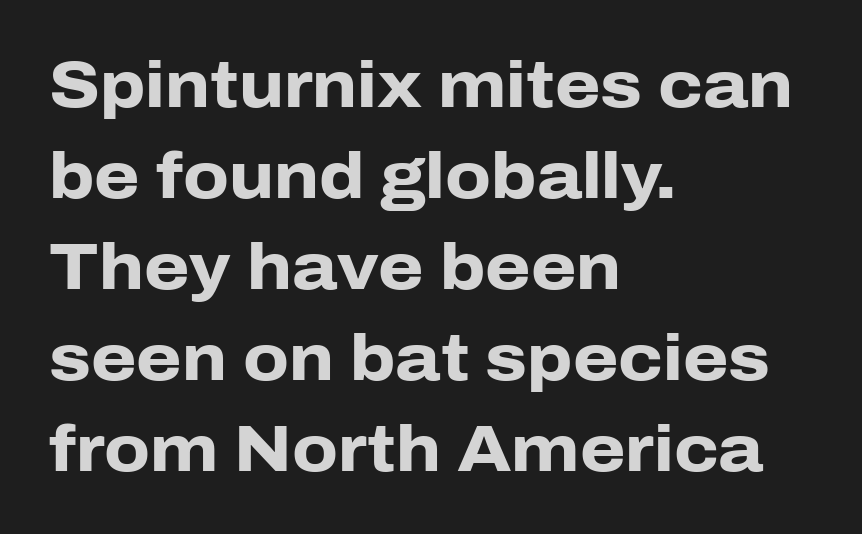
The image shows 65 px heavy sans-serif type, upright; set left-aligned, normal line spacing (1.4x), normal letter spacing, not underlined; low stroke contrast and a medium x-height.
